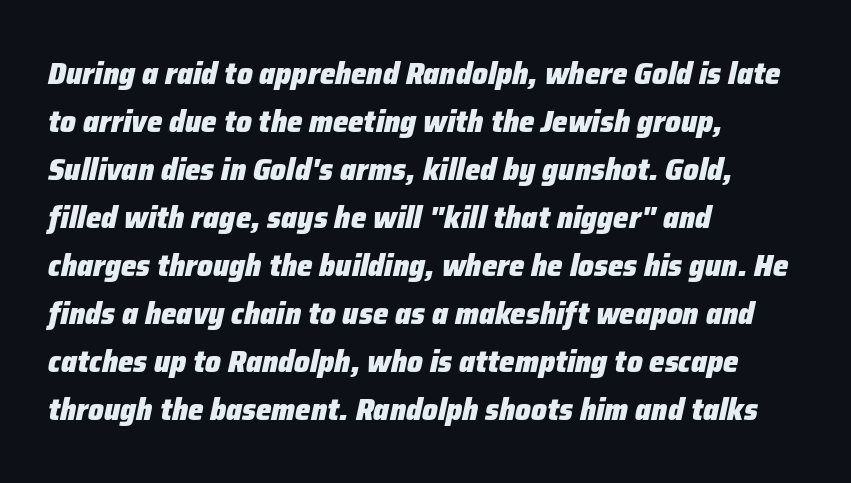
Q: Is the text bold? A: Yes.
Q: Is the text italic (slanted)? A: Yes, it leans right by about 12 degrees.
Q: Is the text underlined? A: No.
Q: How is the paragraph aligned? A: Left-aligned.
Q: Is the spacing between letters normal or unusually wide? A: Normal.
Q: Is the spacing between lines tight, normal or loose? A: Normal.
Q: Width (condensed, normal, or wide)? A: Normal.
Q: Stroke contrast? A: Low.
Q: x-height? A: Medium.
Q: Monospaced? A: No.
